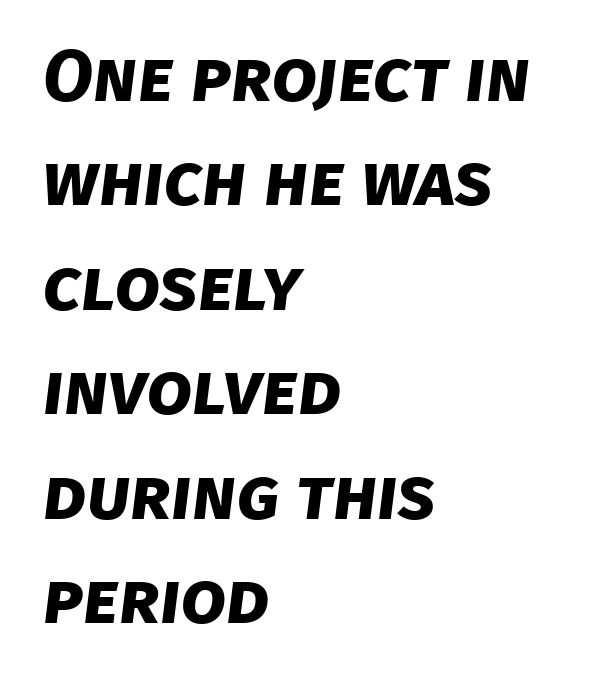
Q: Is the text bold? A: Yes.
Q: Is the typeface a serif or a sans-serif typeface? A: Sans-serif.
Q: Is the text underlined? A: No.
Q: How is the paragraph aligned? A: Left-aligned.
Q: Is the spacing between letters normal or unusually wide? A: Normal.
Q: Is the spacing between lines tight, normal or loose? A: Normal.
Q: Width (condensed, normal, or wide)? A: Normal.
Q: Stroke contrast? A: Low.
Q: x-height? A: Large.
Q: Monospaced? A: No.
